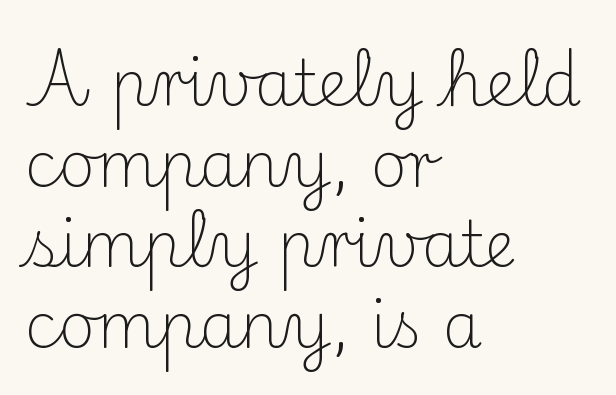
If you measured baseline to baseline, you'd find a middling distance. Descender tails drop into unmarked territory. Caption: multi-line text, flush left, ragged right. The axis of the letterforms is exactly vertical. Is this a heavy cut? Hardly; it is regular or lighter. You could call the tracking neutral — neither tight nor loose.
